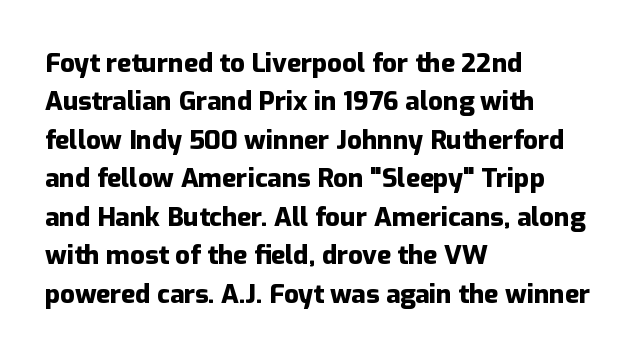
The image shows 26 px bold type, upright; set left-aligned, normal line spacing (1.48x), normal letter spacing, not underlined.
